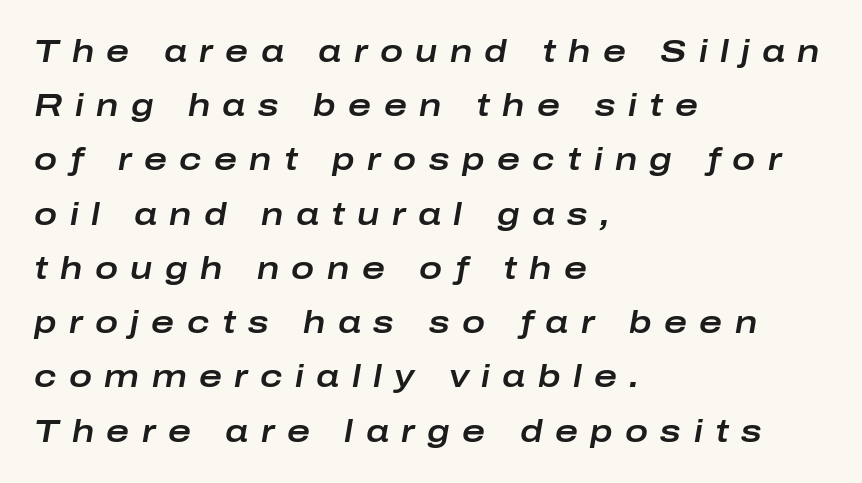
These lines are rendered in a variable-pitch font. There is plenty of visible air inserted between adjacent glyphs. There's an unmistakable incline to the writing here. Lines of text with bare space underneath. The rendering anchors every line to the left-hand side.
